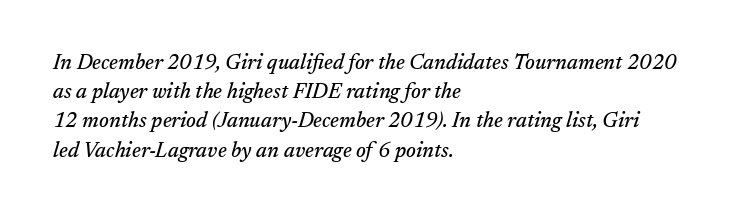
Does extra space separate the letters? No, they use regular spacing. The passage is arranged the way most books set body copy — flush left. Clear beneath every line of the passage. The specimen reads as italic at a glance. Line spacing here is normal.
